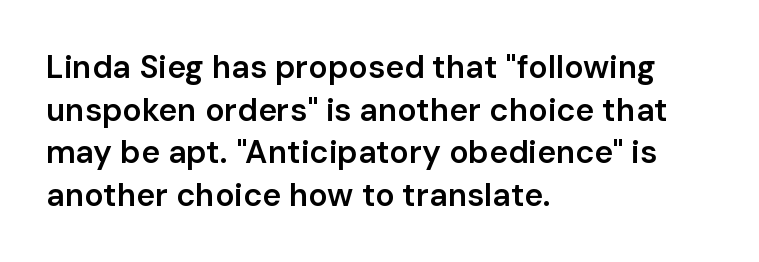
These lines are rendered in a variable-pitch font. This sample keeps an unexceptional amount of space between lines. Observe the absence of serifs on each vertical stroke in this sample. Designer's note — italics off, roman on. No extra tracking has been applied to these lines. Where is the straight margin? On the left.
